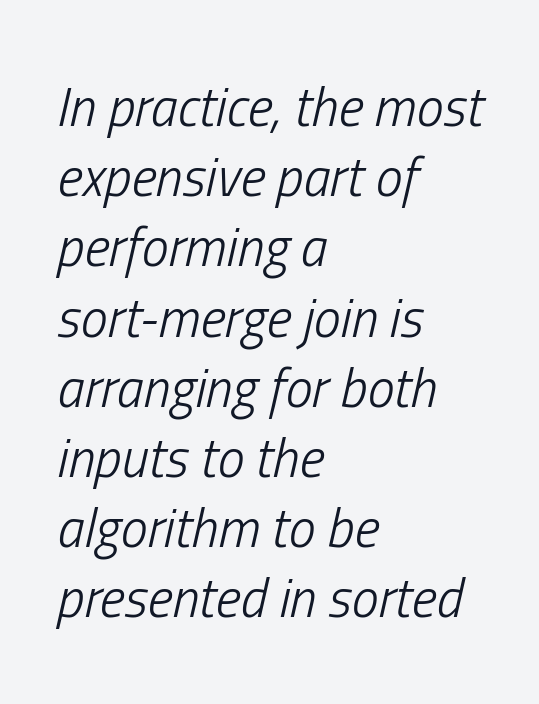
Q: Is the text bold? A: No.
Q: Is the text italic (slanted)? A: Yes, it leans right by about 13 degrees.
Q: Is the text underlined? A: No.
Q: How is the paragraph aligned? A: Left-aligned.
Q: Is the spacing between letters normal or unusually wide? A: Normal.
Q: Is the spacing between lines tight, normal or loose? A: Normal.
Q: Width (condensed, normal, or wide)? A: Condensed.
Q: Stroke contrast? A: Low.
Q: x-height? A: Medium.
Q: Monospaced? A: No.
